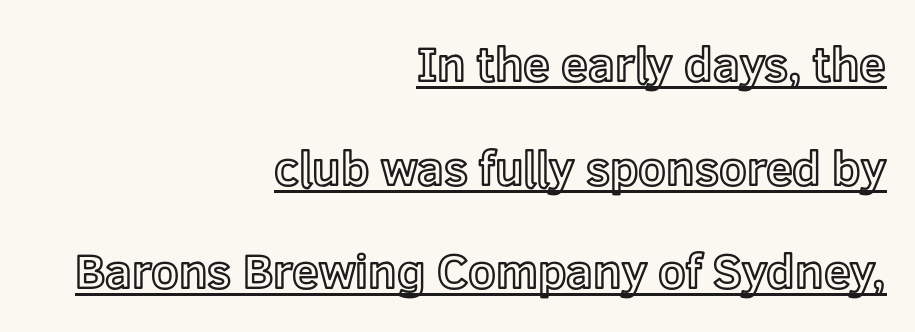
{"italic": "no", "width": "normal", "x_height": "medium", "monospaced": "no", "underline": "yes", "align": "right", "line_spacing": "loose", "line_spacing_ratio": 2.16, "letter_spacing": "normal", "letter_spacing_em": 0.0, "glyph_px": 48}
